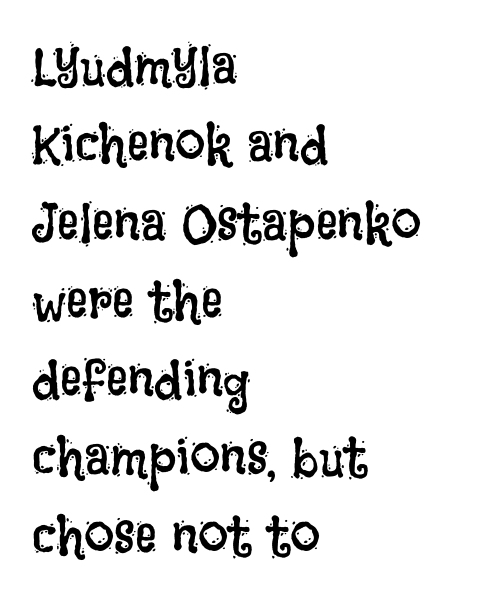
The image shows 54 px regular-weight, condensed type, upright; set left-aligned, normal line spacing (1.45x), normal letter spacing, not underlined; low stroke contrast and a large x-height.
